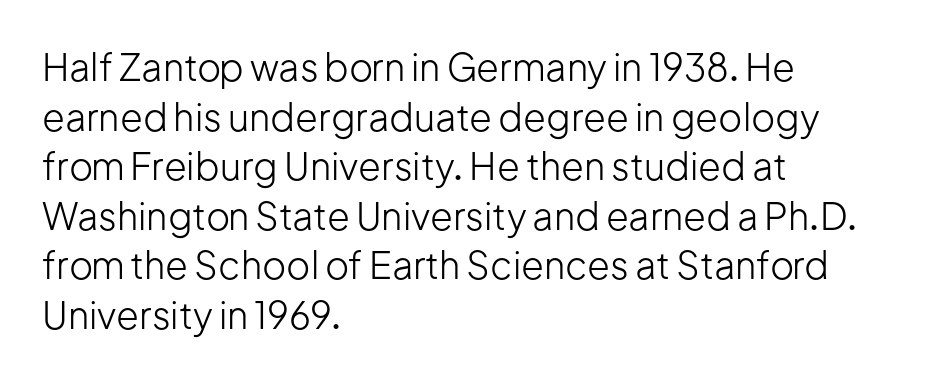
{"serif": "no", "italic": "no", "bold": "no", "weight": "light", "width": "normal", "stroke_contrast": "low", "x_height": "medium", "monospaced": "no", "underline": "no", "align": "left", "line_spacing": "normal", "line_spacing_ratio": 1.34, "letter_spacing": "normal", "letter_spacing_em": 0.0, "glyph_px": 37}
